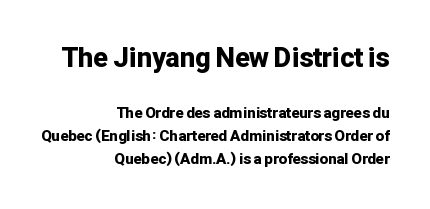
Q: Is the text bold? A: Yes.
Q: Is the text italic (slanted)? A: No, it is upright.
Q: Is the text underlined? A: No.
Q: How is the paragraph aligned? A: Right-aligned.
Q: Is the spacing between letters normal or unusually wide? A: Normal.
Q: Is the spacing between lines tight, normal or loose? A: Normal.
Q: Which block of text is set in a larger size, the first (top) or the second (bottom)? A: The first (top) one.
